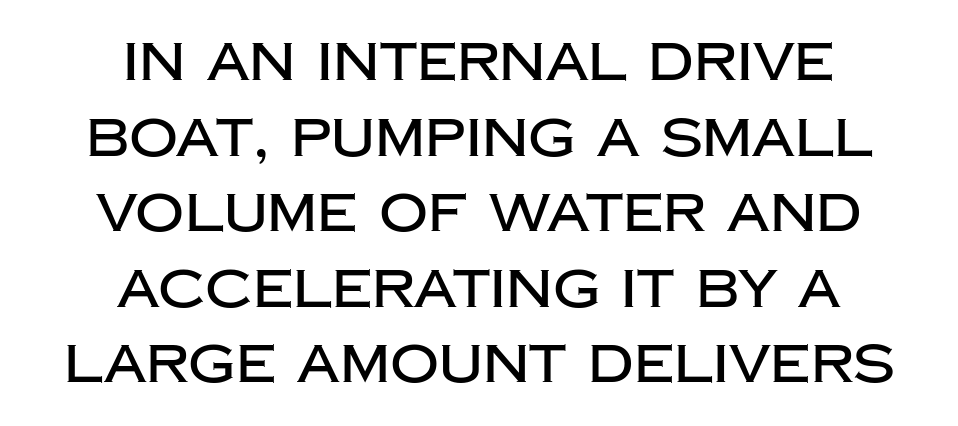
{"serif": "no", "italic": "no", "width": "normal", "stroke_contrast": "low", "x_height": "large", "monospaced": "no", "underline": "no", "align": "center", "line_spacing": "normal", "line_spacing_ratio": 1.4, "letter_spacing": "normal", "letter_spacing_em": 0.0, "glyph_px": 54}
